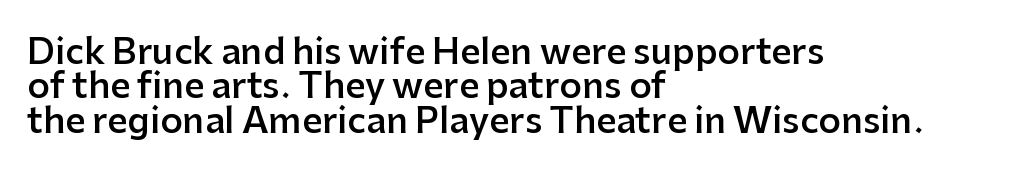
Q: Is the text bold? A: Semi-bold.
Q: Is the text italic (slanted)? A: No, it is upright.
Q: Is the typeface a serif or a sans-serif typeface? A: Sans-serif.
Q: Is the text underlined? A: No.
Q: How is the paragraph aligned? A: Left-aligned.
Q: Is the spacing between letters normal or unusually wide? A: Normal.
Q: Is the spacing between lines tight, normal or loose? A: Tight.
Q: Width (condensed, normal, or wide)? A: Normal.
Q: Stroke contrast? A: Low.
Q: x-height? A: Medium.
Q: Monospaced? A: No.
